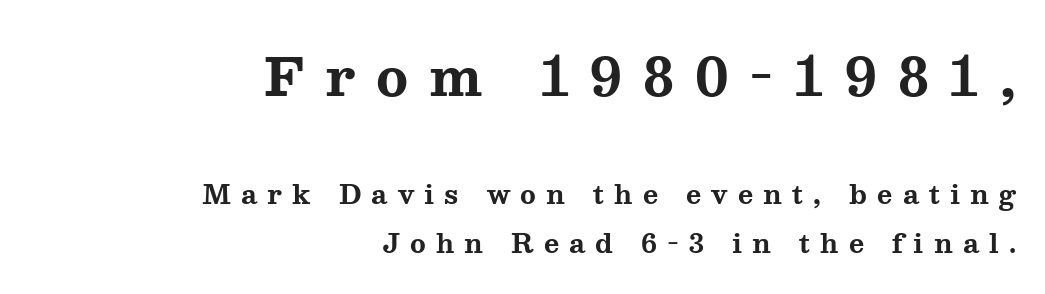
The image shows 53 px bold, wide serif type, upright; set right-aligned, line spacing 1.88x, unusually wide letter spacing (+0.39 em), not underlined; the first (top) block is 2.04x larger; medium stroke contrast and a medium x-height.
